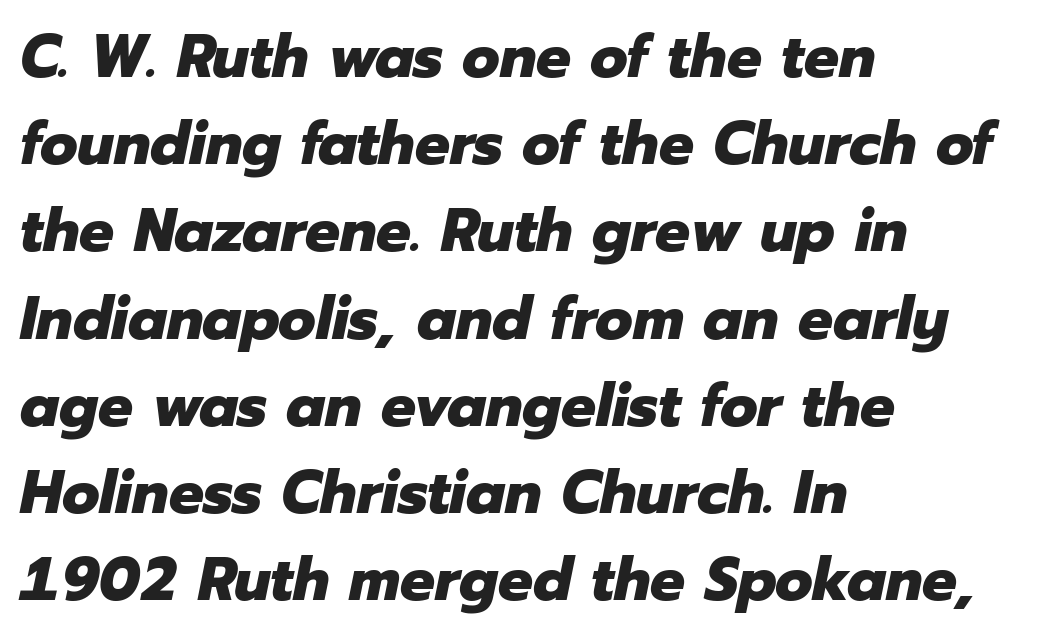
{"italic": "yes", "lean": "right", "slant_degrees": 12, "bold": "yes", "weight": "heavy", "width": "normal", "stroke_contrast": "low", "x_height": "medium", "monospaced": "no", "underline": "no", "align": "left", "line_spacing": "normal", "line_spacing_ratio": 1.43, "letter_spacing": "normal", "letter_spacing_em": 0.0, "glyph_px": 61}
